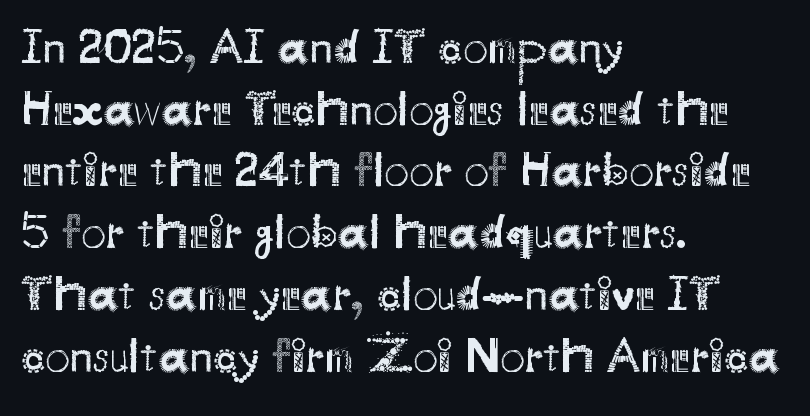
The image shows 49 px regular-weight sans-serif type, upright; set left-aligned, normal line spacing (1.26x), normal letter spacing, not underlined; medium stroke contrast and a small x-height.
